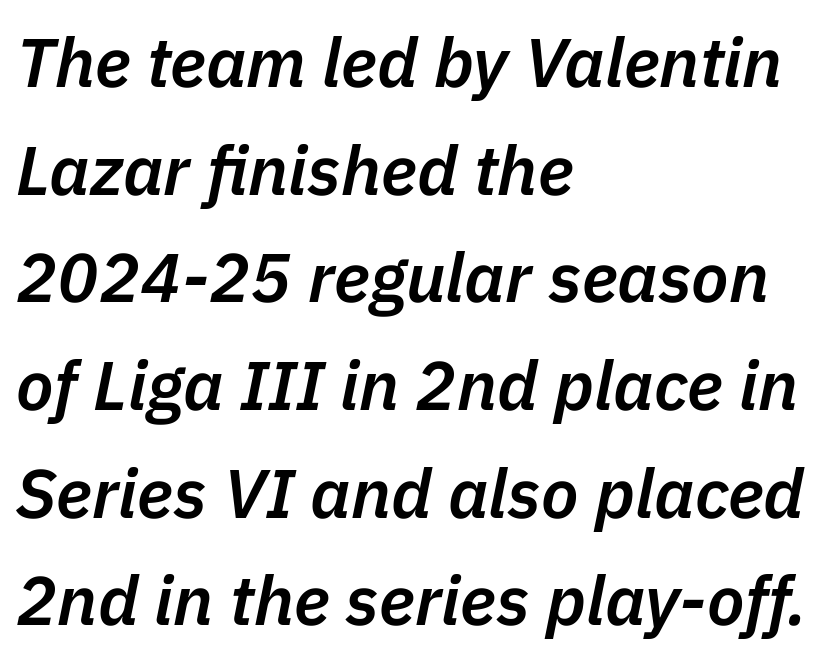
The paragraph shown leans on its left margin. How heavy is the stroke? Medium-heavy — a semibold, shy of bold. The string is rendered with underlining switched off. These lines are rendered in a variable-pitch font. Spacing between characters is what you'd get straight out of the box. Line spacing here is normal.
